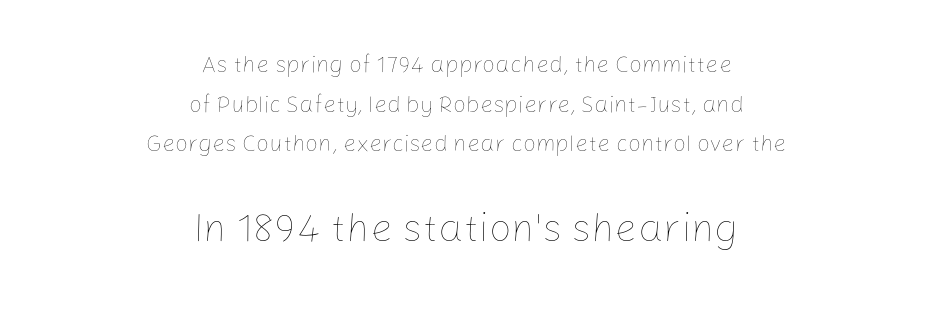
Q: Is the text bold? A: No.
Q: Is the text italic (slanted)? A: No, it is upright.
Q: Is the text underlined? A: No.
Q: How is the paragraph aligned? A: Centered.
Q: Is the spacing between letters normal or unusually wide? A: Normal.
Q: Which block of text is set in a larger size, the first (top) or the second (bottom)? A: The second (bottom) one.
Q: Width (condensed, normal, or wide)? A: Normal.
Q: Stroke contrast? A: Low.
Q: x-height? A: Medium.
Q: Monospaced? A: No.
